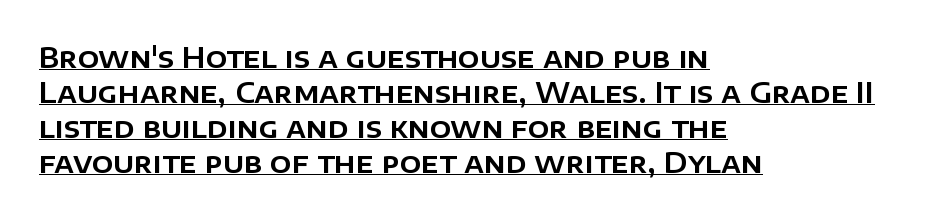
{"serif": "no", "italic": "no", "width": "normal", "stroke_contrast": "low", "x_height": "large", "monospaced": "no", "underline": "yes", "align": "left", "line_spacing": "normal", "line_spacing_ratio": 1.25, "letter_spacing": "normal", "letter_spacing_em": 0.0, "glyph_px": 28}
